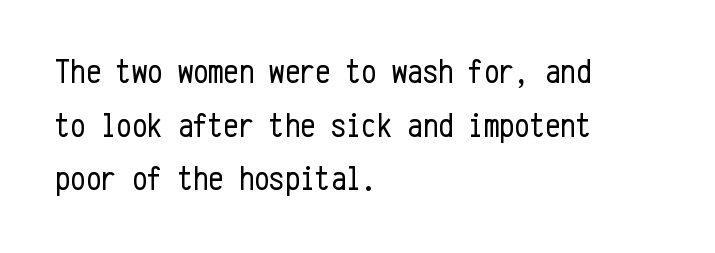
Q: Is the text bold? A: No.
Q: Is the text italic (slanted)? A: No, it is upright.
Q: Is the typeface a serif or a sans-serif typeface? A: Sans-serif.
Q: Is the text underlined? A: No.
Q: How is the paragraph aligned? A: Left-aligned.
Q: Is the spacing between letters normal or unusually wide? A: Normal.
Q: Is the spacing between lines tight, normal or loose? A: Normal.
Q: Width (condensed, normal, or wide)? A: Condensed.
Q: Stroke contrast? A: Low.
Q: x-height? A: Medium.
Q: Monospaced? A: Yes.
